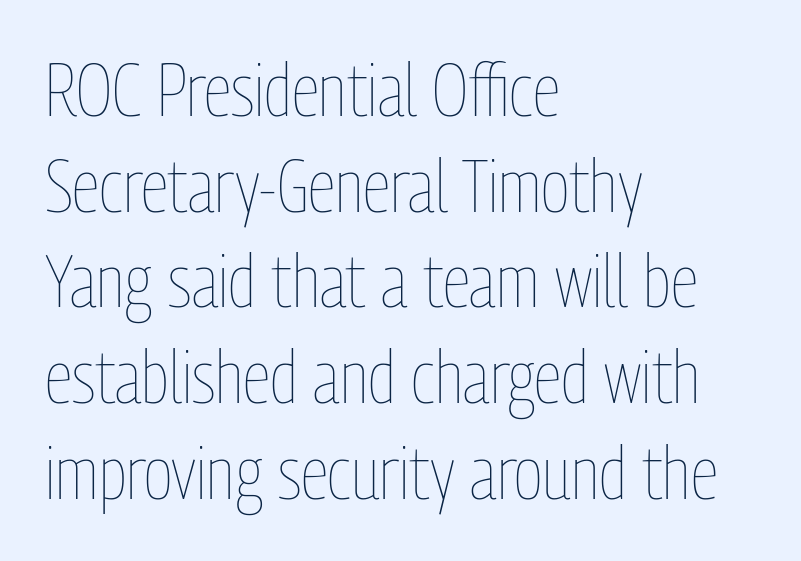
When letters stand straight like this, we call the style roman or upright. Is the stroke heavy? The answer is a plain regular-or-lighter. Descender tails drop into unmarked territory. Spacing verdict: proportional, widths tailored to each character. Line spacing here is normal. Each word holds together tightly as a unit, with standard inter-letter gaps.
